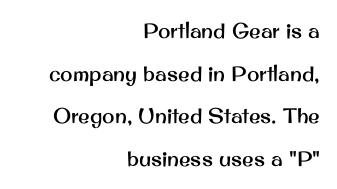
{"italic": "no", "underline": "no", "align": "right", "line_spacing": "loose", "line_spacing_ratio": 2.03, "letter_spacing": "normal", "letter_spacing_em": 0.0, "glyph_px": 21}
